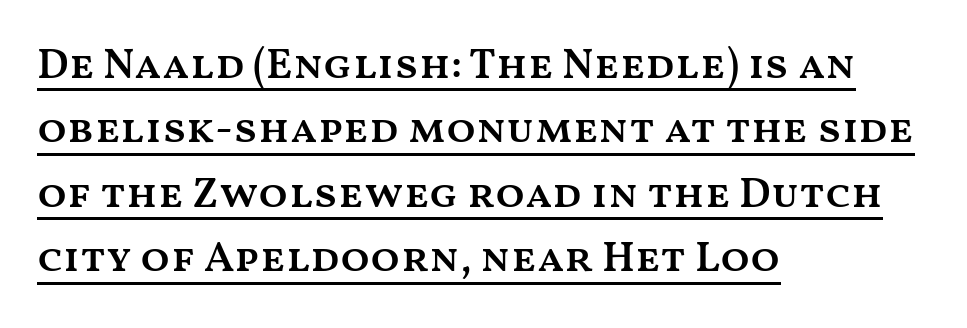
Q: Is the text bold? A: Semi-bold.
Q: Is the text italic (slanted)? A: No, it is upright.
Q: Is the text underlined? A: Yes.
Q: How is the paragraph aligned? A: Left-aligned.
Q: Is the spacing between letters normal or unusually wide? A: Normal.
Q: Is the spacing between lines tight, normal or loose? A: Normal.
Q: Width (condensed, normal, or wide)? A: Wide.
Q: Stroke contrast? A: Medium.
Q: x-height? A: Medium.
Q: Monospaced? A: No.
